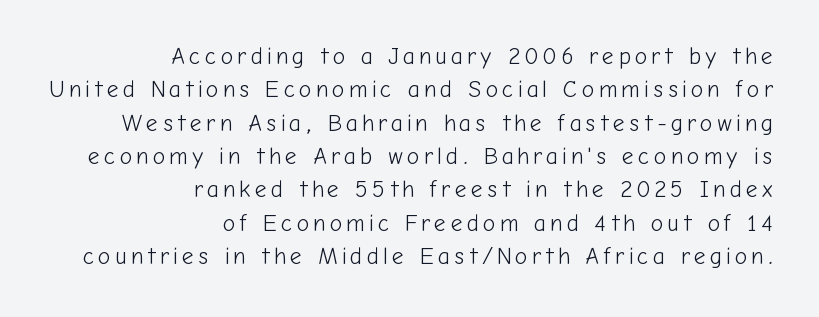
The image shows 23 px text type, upright; set right-aligned, normal line spacing (1.45x), not underlined.
